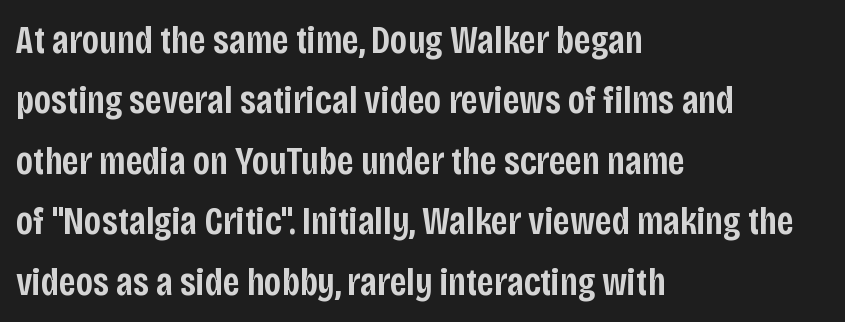
The image shows 39 px semibold, condensed sans-serif type, upright; set left-aligned, normal line spacing (1.55x), normal letter spacing, not underlined; low stroke contrast and a large x-height.
